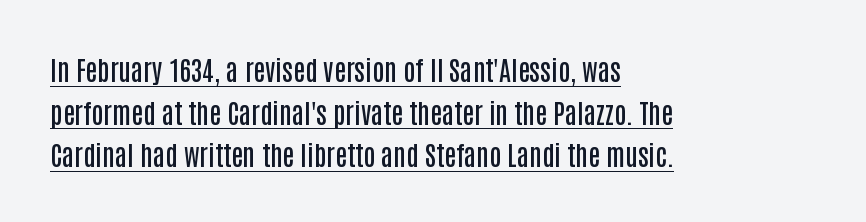
{"italic": "no", "bold": "semi", "underline": "yes", "align": "left", "line_spacing": "normal", "line_spacing_ratio": 1.58, "letter_spacing": "normal", "letter_spacing_em": 0.0, "glyph_px": 27}
